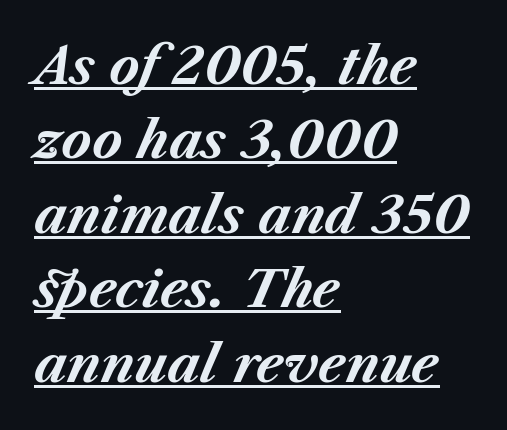
The image shows 51 px bold type, italic (leaning right); set left-aligned, normal line spacing (1.46x), normal letter spacing, underlined; medium stroke contrast and a medium x-height.
